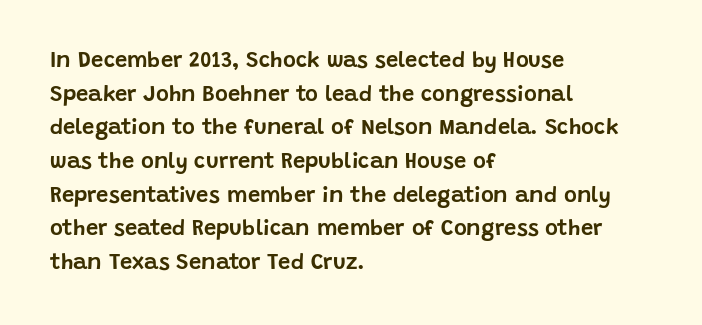
One glance says typical: line gaps are just what's usual. The letters stand upright; this is a roman face. The gap between lines stays unmarked. These lines keep a tight, regular rhythm from letter to letter. Casual observation: everything's shoved over to the left.
